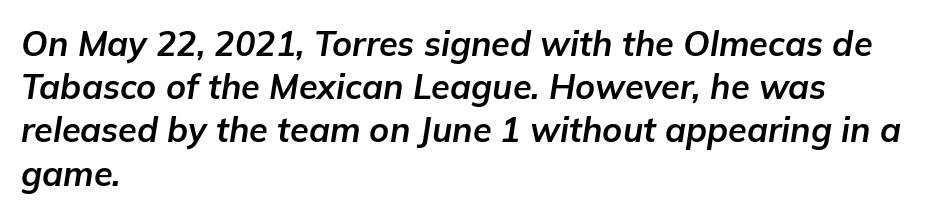
Spacing verdict: proportional, widths tailored to each character. Short and long lines alike share a common starting point at left. These lines keep a tight, regular rhythm from letter to letter. The typography opts for an oblique posture over an upright one. The rendering uses a bold face; every stroke is thick and dark.
